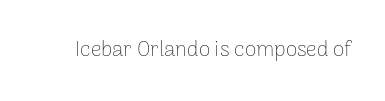
The image shows 21 px text type, upright; set normal letter spacing, not underlined.
